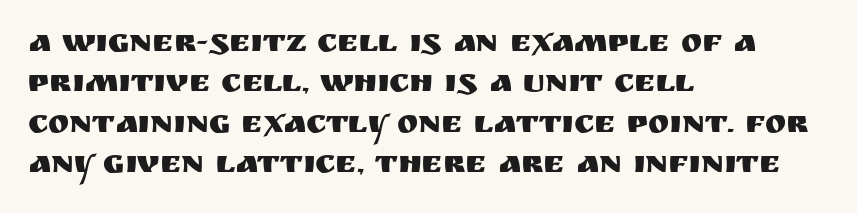
Posture: upright roman. Horizontal bands of white between lines are of average thickness. The string is rendered with underlining switched off. The face used here is proportionally spaced, like ordinary book or web type. The tracking reads as untouched default to a designer's eye.
